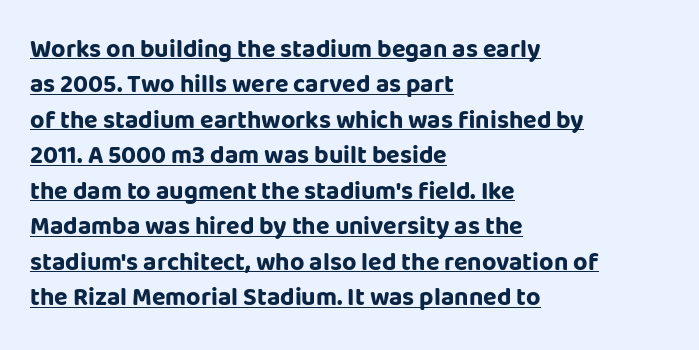
Q: Is the text bold? A: Yes.
Q: Is the text italic (slanted)? A: No, it is upright.
Q: Is the text underlined? A: Yes.
Q: How is the paragraph aligned? A: Left-aligned.
Q: Is the spacing between letters normal or unusually wide? A: Normal.
Q: Is the spacing between lines tight, normal or loose? A: Normal.
